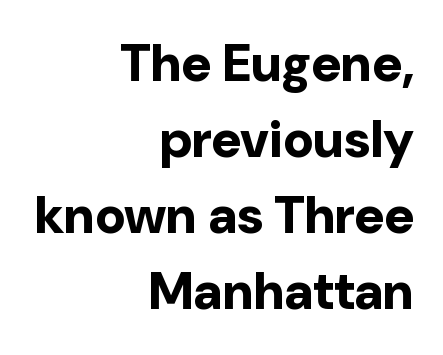
{"serif": "no", "italic": "no", "bold": "yes", "weight": "bold", "width": "normal", "stroke_contrast": "low", "x_height": "medium", "monospaced": "no", "underline": "no", "align": "right", "line_spacing": "normal", "line_spacing_ratio": 1.46, "letter_spacing": "normal", "letter_spacing_em": 0.0, "glyph_px": 52}
